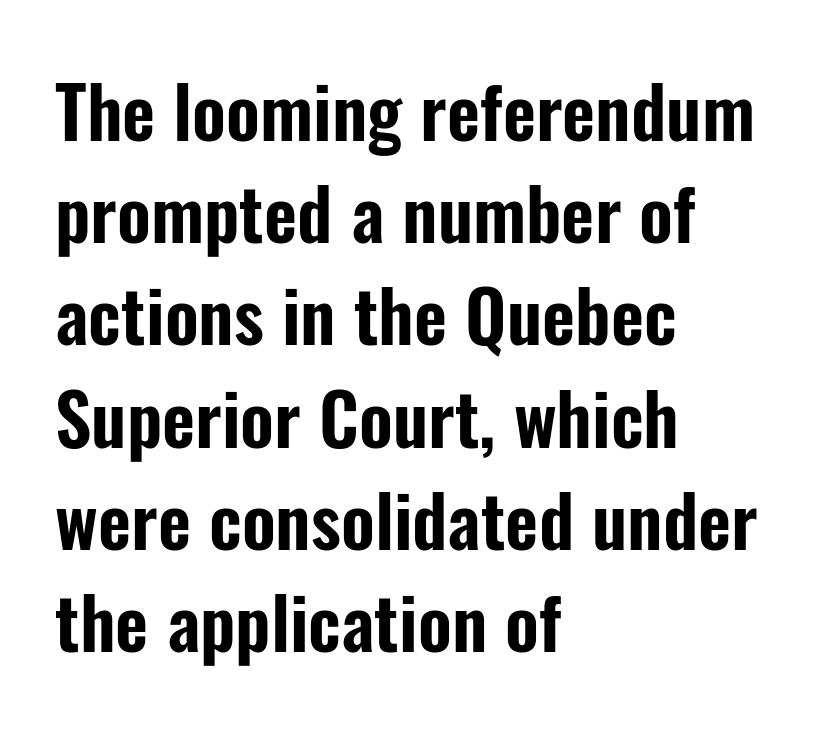
{"serif": "no", "italic": "no", "width": "condensed", "stroke_contrast": "low", "x_height": "medium", "monospaced": "no", "underline": "no", "align": "left", "line_spacing": "normal", "line_spacing_ratio": 1.42, "letter_spacing": "normal", "letter_spacing_em": 0.0, "glyph_px": 72}
